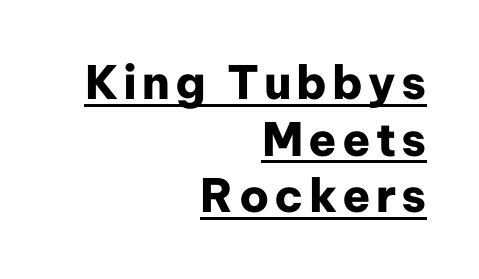
The image shows 46 px heavy sans-serif type, upright; set right-aligned, line spacing 1.23x, underlined; low stroke contrast and a medium x-height.
